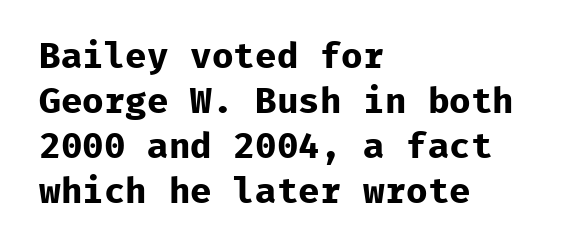
{"serif": "no", "italic": "no", "bold": "yes", "weight": "bold", "width": "normal", "stroke_contrast": "low", "x_height": "medium", "monospaced": "yes", "underline": "no", "align": "left", "line_spacing": "normal", "line_spacing_ratio": 1.25, "letter_spacing": "normal", "letter_spacing_em": 0.0, "glyph_px": 36}
